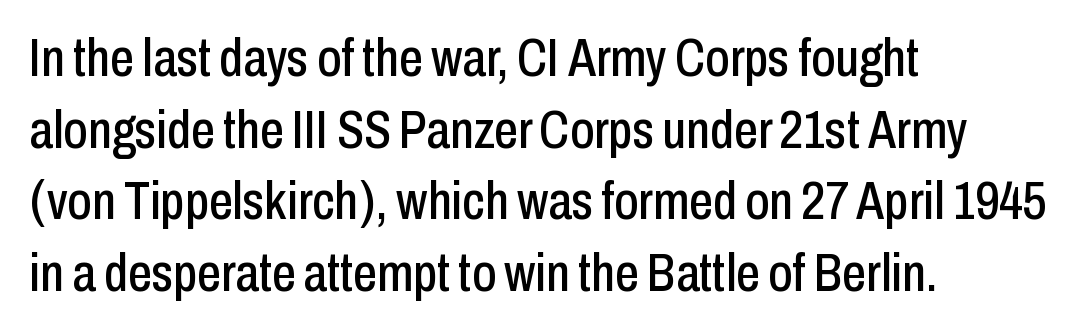
The image shows 53 px condensed sans-serif type, upright; set left-aligned, normal line spacing (1.35x), normal letter spacing, not underlined; low stroke contrast and a medium x-height.
